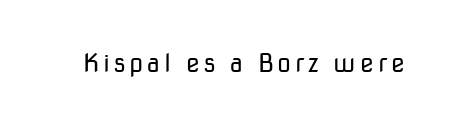
The type sits square on the baseline with zero lean. The strip under each line holds only bare page. Stroke thickness stays within the range of a standard reading face or lighter.
